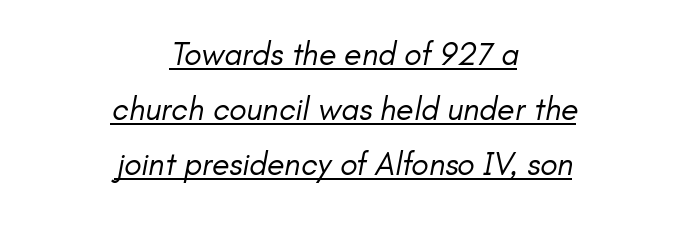
{"serif": "no", "bold": "no", "weight": "regular", "width": "normal", "stroke_contrast": "low", "x_height": "small", "monospaced": "no", "underline": "yes", "align": "center", "line_spacing_ratio": 1.72, "letter_spacing": "normal", "letter_spacing_em": 0.0, "glyph_px": 32}
